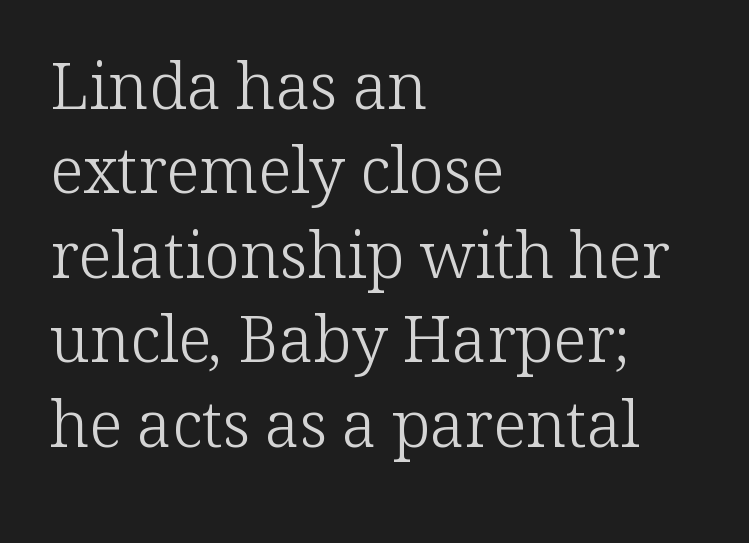
The passage shown is not underscored anywhere. Each letter keeps its own natural width here, so spacing adapts to shape. Posture: straight, roman, zero tilt. The line-height multiplier appears to be the usual default. Serifs: yes, visible at the terminals of the letterforms. Each stroke keeps to a modest, everyday thickness or less.
